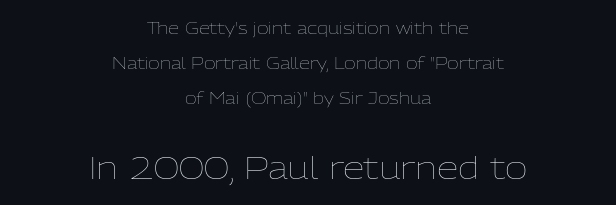
The image shows 31 px thin type, upright; set centered, loose line spacing (2.2x), normal letter spacing, not underlined; the second (bottom) block is 1.94x larger; low stroke contrast and a medium x-height.
